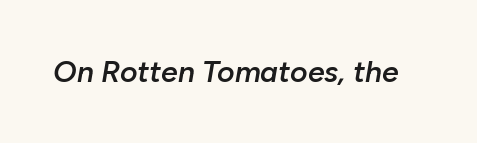
{"italic": "yes", "lean": "right", "slant_degrees": 10, "bold": "semi", "weight": "semibold", "width": "normal", "stroke_contrast": "low", "x_height": "medium", "monospaced": "no", "underline": "no", "letter_spacing": "normal", "letter_spacing_em": 0.0, "glyph_px": 30}
